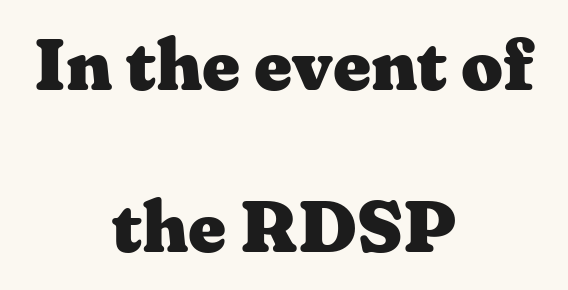
{"serif": "yes", "italic": "no", "bold": "yes", "weight": "heavy", "width": "wide", "stroke_contrast": "medium", "x_height": "medium", "monospaced": "no", "underline": "no", "align": "center", "line_spacing": "loose", "line_spacing_ratio": 2.22, "letter_spacing": "normal", "letter_spacing_em": 0.0, "glyph_px": 73}
